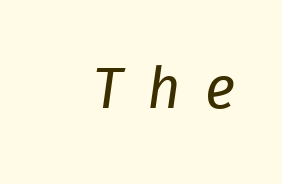
{"italic": "yes", "lean": "right", "slant_degrees": 8, "bold": "no", "weight": "regular", "width": "normal", "stroke_contrast": "low", "x_height": "medium", "monospaced": "no", "underline": "no", "letter_spacing": "wide", "letter_spacing_em": 0.42, "glyph_px": 58}
